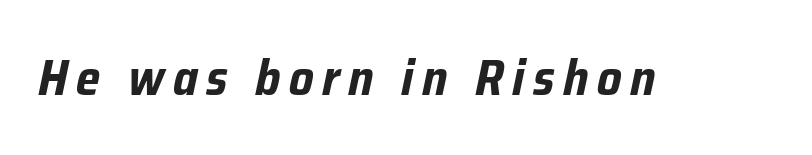
{"italic": "yes", "lean": "right", "slant_degrees": 12, "bold": "yes", "weight": "bold", "width": "condensed", "stroke_contrast": "low", "x_height": "medium", "monospaced": "no", "underline": "no", "glyph_px": 50}
